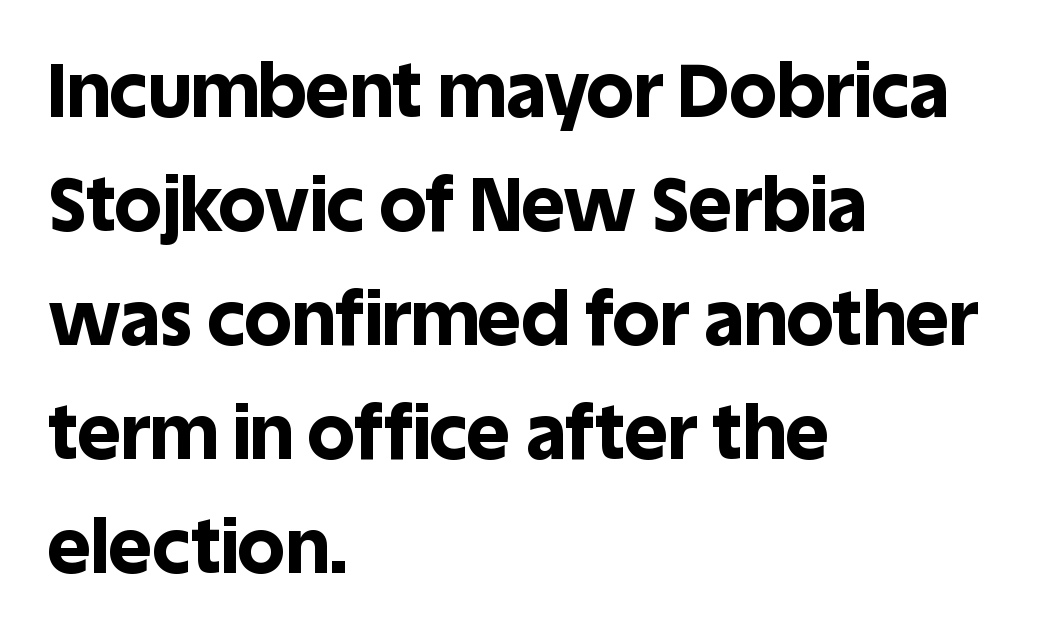
The image shows 75 px bold sans-serif type, upright; set left-aligned, normal line spacing (1.52x), normal letter spacing, not underlined; a large x-height.
